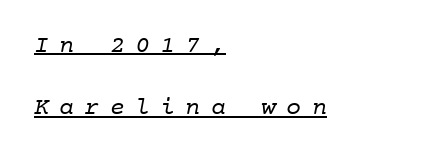
Q: Is the text bold? A: No.
Q: Is the text underlined? A: Yes.
Q: How is the paragraph aligned? A: Left-aligned.
Q: Is the spacing between letters normal or unusually wide? A: Unusually wide.
Q: Is the spacing between lines tight, normal or loose? A: Loose.
